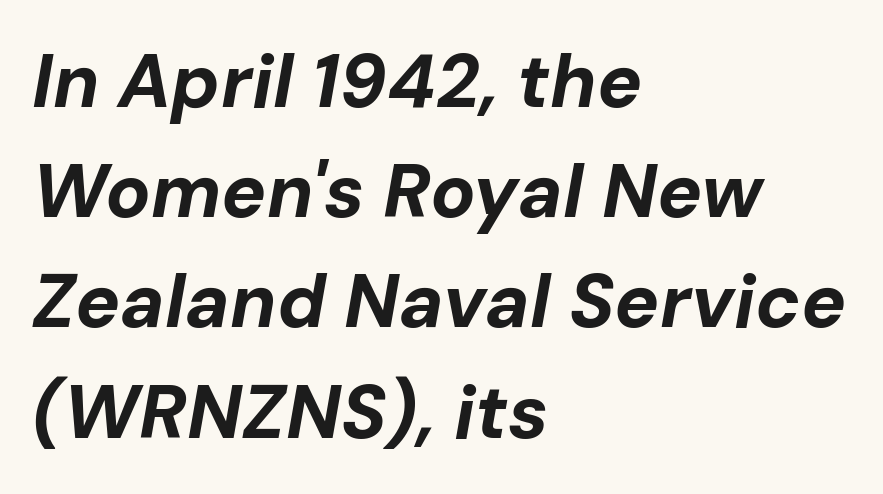
Q: Is the text bold? A: Yes.
Q: Is the text italic (slanted)? A: Yes, it leans right by about 10 degrees.
Q: Is the text underlined? A: No.
Q: How is the paragraph aligned? A: Left-aligned.
Q: Is the spacing between letters normal or unusually wide? A: Normal.
Q: Is the spacing between lines tight, normal or loose? A: Normal.
Q: Width (condensed, normal, or wide)? A: Normal.
Q: Stroke contrast? A: Low.
Q: x-height? A: Medium.
Q: Monospaced? A: No.
